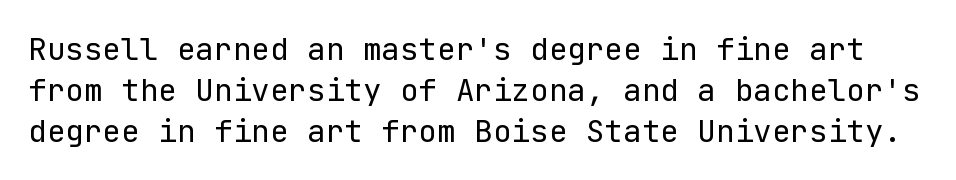
{"serif": "no", "italic": "no", "bold": "no", "weight": "regular", "width": "normal", "stroke_contrast": "low", "x_height": "medium", "underline": "no", "line_spacing": "normal", "line_spacing_ratio": 1.32, "letter_spacing": "normal", "letter_spacing_em": 0.0, "glyph_px": 31}
